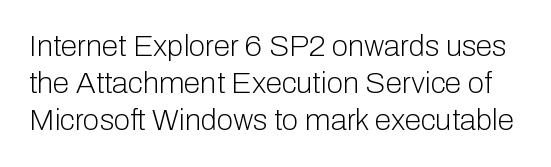
{"serif": "no", "italic": "no", "bold": "no", "weight": "light", "width": "normal", "stroke_contrast": "low", "x_height": "medium", "monospaced": "no", "underline": "no", "line_spacing_ratio": 1.24, "letter_spacing": "normal", "letter_spacing_em": 0.0, "glyph_px": 30}
